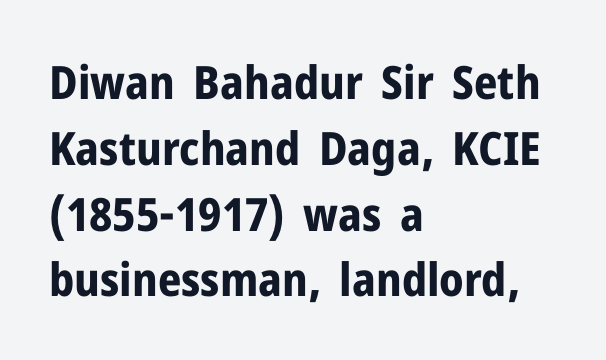
Interline gaps are of average width in this sample. How are the letters spaced? Ordinarily, with no added tracking. The zone under the glyphs is completely vacant. Does the weight exceed regular? Yes, all the way to bold.
